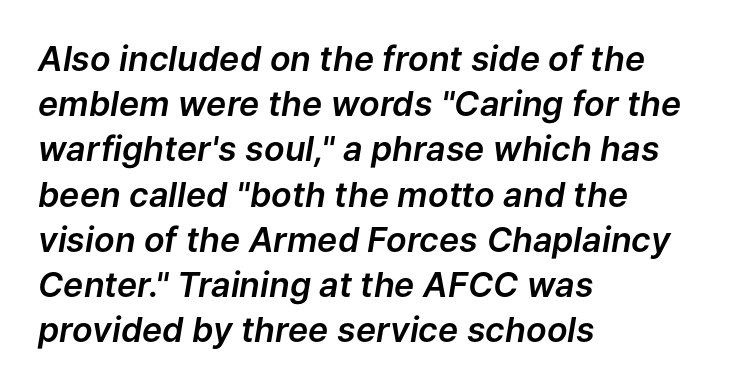
The image shows 34 px text type, italic (leaning right); set left-aligned, normal line spacing (1.33x), normal letter spacing, not underlined; low stroke contrast and a medium x-height.
